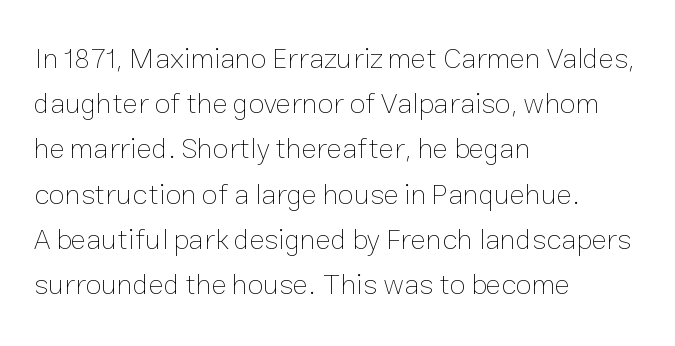
The image shows 29 px thin type, upright; set left-aligned, normal line spacing (1.56x), normal letter spacing, not underlined; low stroke contrast and a medium x-height.
